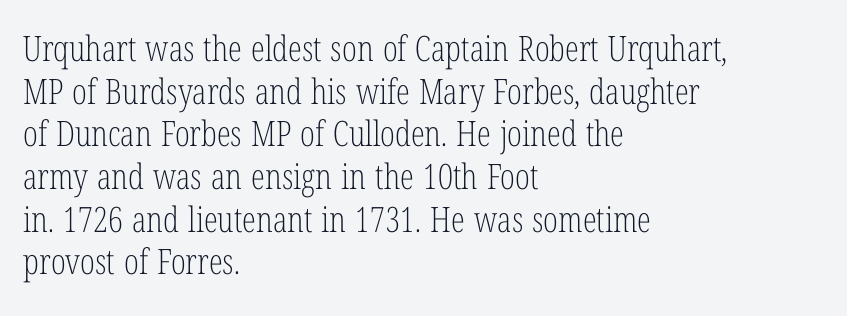
Q: Is the text bold? A: No.
Q: Is the text italic (slanted)? A: No, it is upright.
Q: Is the typeface a serif or a sans-serif typeface? A: Serif.
Q: Is the text underlined? A: No.
Q: How is the paragraph aligned? A: Left-aligned.
Q: Is the spacing between letters normal or unusually wide? A: Normal.
Q: Width (condensed, normal, or wide)? A: Condensed.
Q: Stroke contrast? A: Low.
Q: x-height? A: Medium.
Q: Monospaced? A: No.
